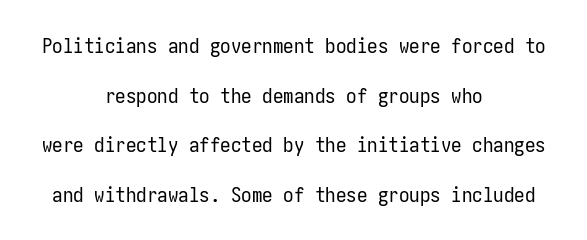
{"italic": "no", "bold": "no", "underline": "no", "align": "center", "line_spacing": "loose", "line_spacing_ratio": 2.36, "letter_spacing": "normal", "letter_spacing_em": 0.0, "glyph_px": 21}
